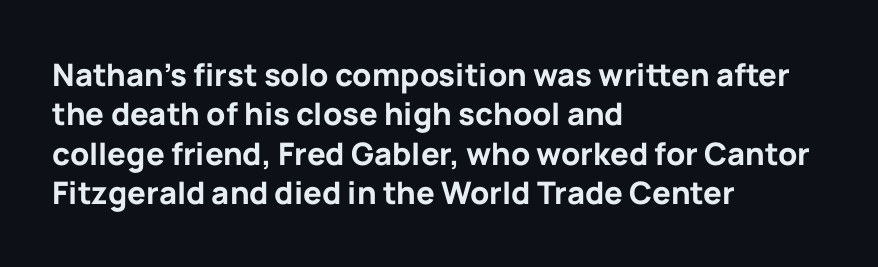
The typesetter chose a ragged-right arrangement here. A typesetter would call this zero additional tracking. A full-strength bold gives these letters their thick strokes. Nope, no serifs anywhere on these letters. Italic? Not at all — the glyphs are vertical. Do the characters align in a grid? No, the font is proportional.
